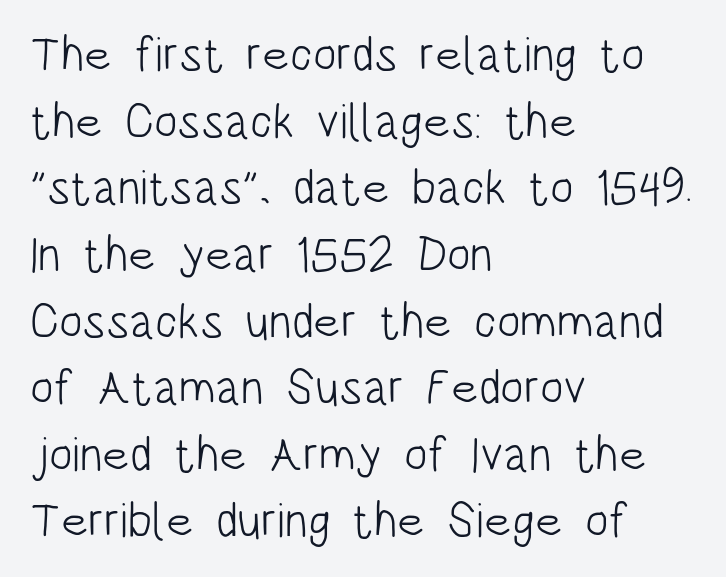
The image shows 49 px light, condensed sans-serif type, upright; set left-aligned, normal line spacing (1.36x), normal letter spacing, not underlined; low stroke contrast and a large x-height.
